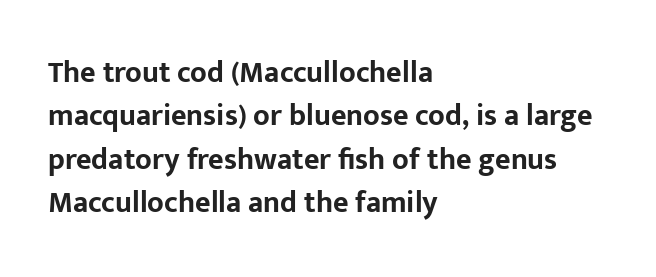
The image shows 30 px bold sans-serif type, upright; set left-aligned, normal line spacing (1.45x), normal letter spacing, not underlined; low stroke contrast and a medium x-height.
